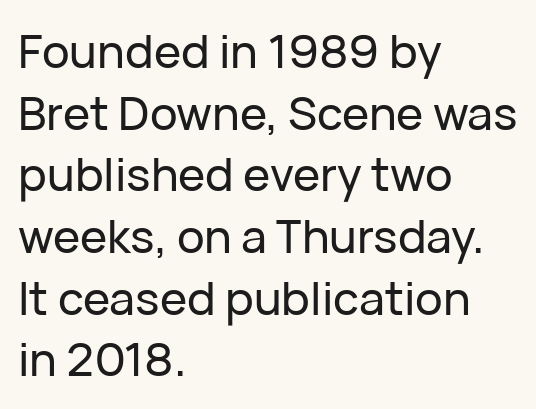
Designer's note — italics off, roman on. The glyphs in this specimen are sans serif. The strip under each line holds only bare page. Normally led — the rows are evenly, conventionally spaced.
